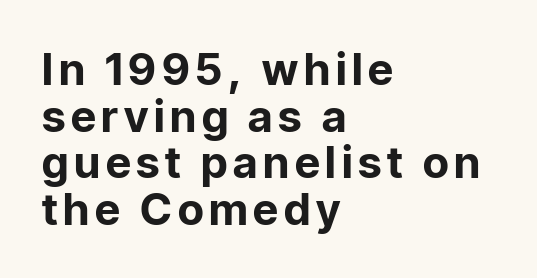
The passage shown stacks its lines with hardly any gap. Unlike a traditional serif, this face leaves its strokes unadorned. This sample has the flowing, uneven cadence of proportional lettering. This rendering uses left alignment, leaving the right contour irregular. Style check: upright. The glyphs have the mass of a bold cut.
